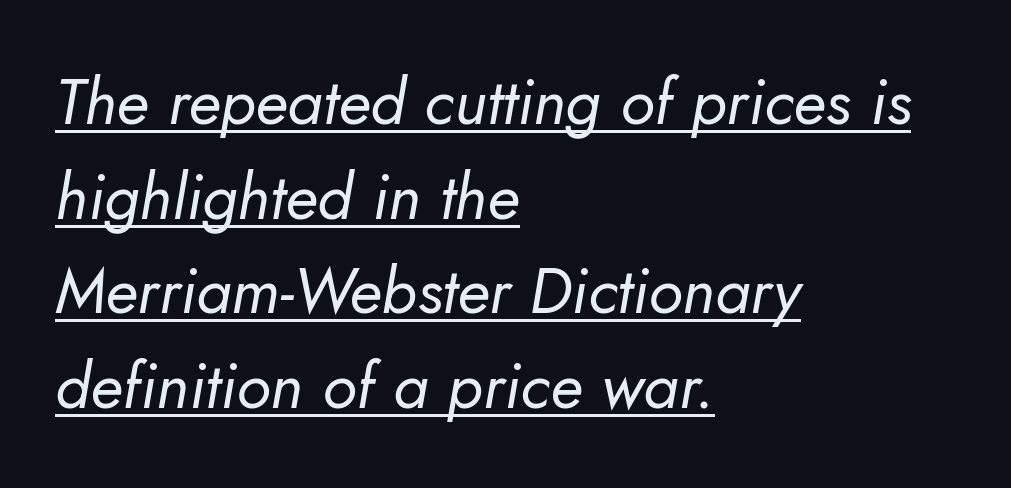
Look at the tracking — it's just the regular setting, nothing added. Whoever set this chose a conventional vertical rhythm. This reads as an unemphasized weight, regular at the heaviest. The passage is arranged the way most books set body copy — flush left. Emphasis-style slanted type is in use. Here the designer chose a conventional face with non-uniform glyph widths.
